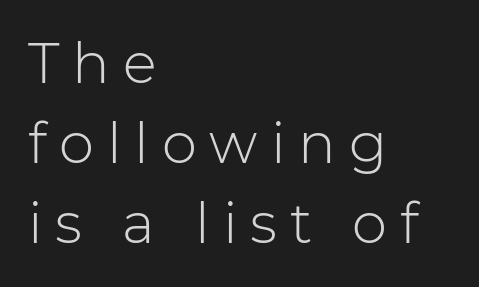
Counters stay open thanks to moderate or lighter strokes. Teacher's note: observe the even left margin — that is flush-left alignment. Unmarked baselines from the first word to the last. Tracking value appears strongly positive — letters spread wide. Vertically, the passage feels balanced, rows spaced as you'd expect.
